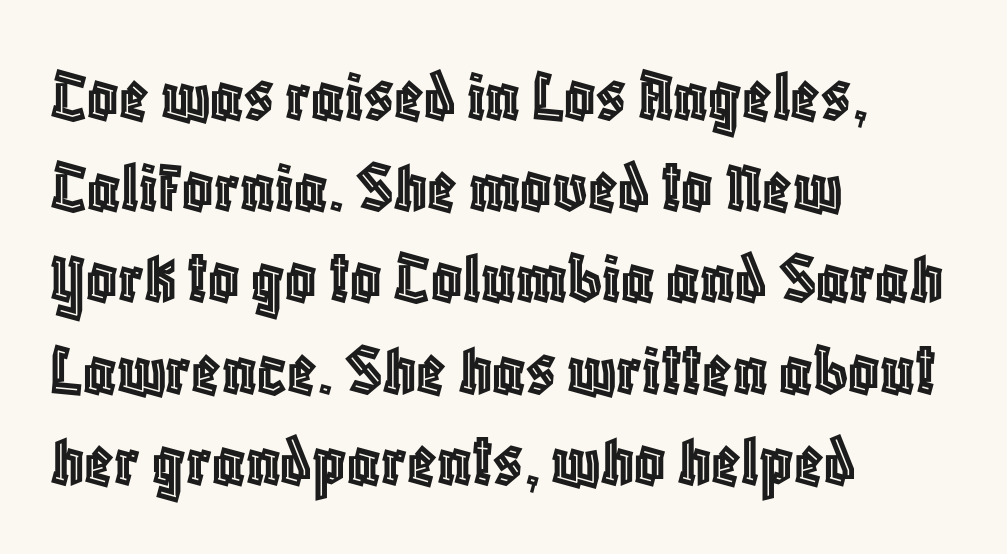
The image shows 76 px condensed type, upright; set left-aligned, line spacing 1.2x, normal letter spacing, not underlined; a large x-height.
